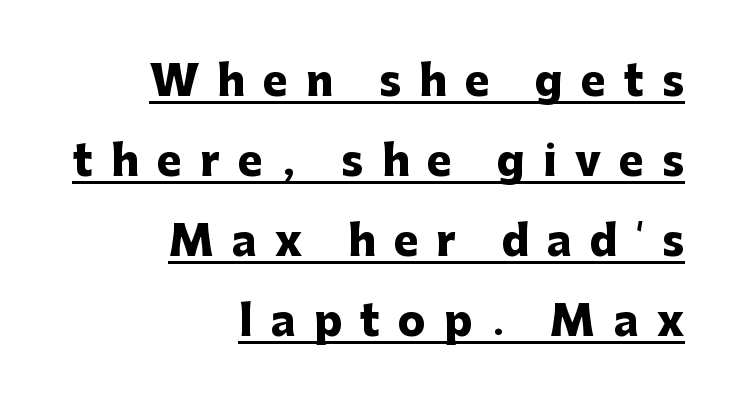
{"serif": "no", "italic": "no", "bold": "yes", "weight": "heavy", "width": "normal", "stroke_contrast": "low", "x_height": "medium", "monospaced": "no", "underline": "yes", "align": "right", "line_spacing": "loose", "line_spacing_ratio": 1.95, "letter_spacing": "wide", "letter_spacing_em": 0.45, "glyph_px": 41}
